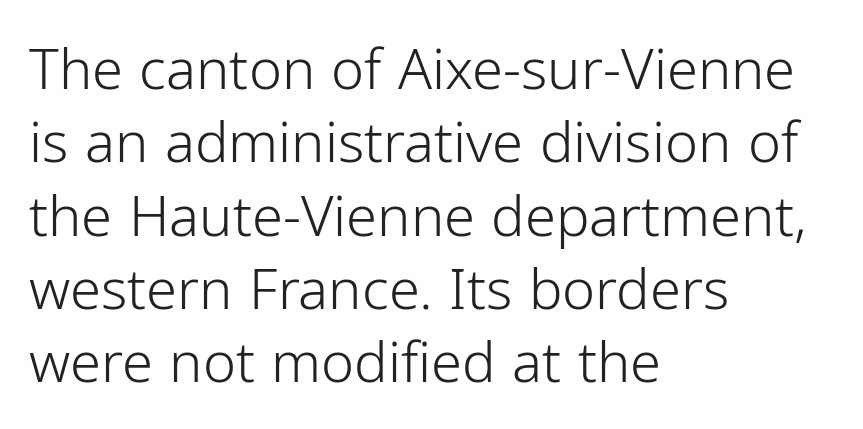
The image shows 56 px light sans-serif type, upright; set left-aligned, normal line spacing (1.31x), normal letter spacing, not underlined; low stroke contrast and a medium x-height.
